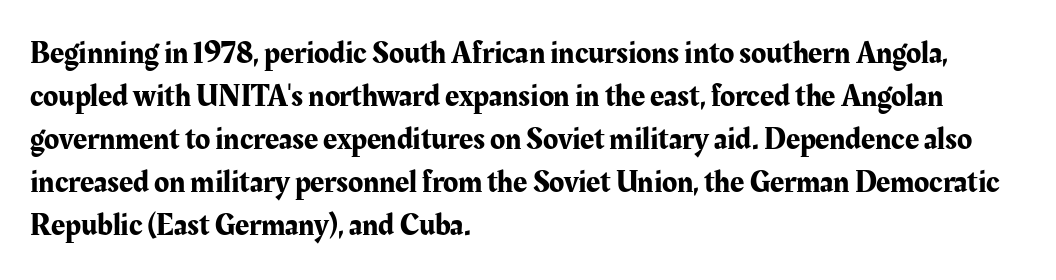
Q: Is the text italic (slanted)? A: No, it is upright.
Q: Is the typeface a serif or a sans-serif typeface? A: Serif.
Q: Is the text underlined? A: No.
Q: How is the paragraph aligned? A: Left-aligned.
Q: Is the spacing between letters normal or unusually wide? A: Normal.
Q: Is the spacing between lines tight, normal or loose? A: Normal.
Q: Width (condensed, normal, or wide)? A: Normal.
Q: Stroke contrast? A: Medium.
Q: x-height? A: Medium.
Q: Monospaced? A: No.
